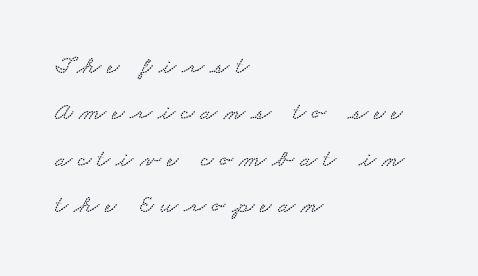
{"underline": "no", "align": "left", "line_spacing_ratio": 1.86, "letter_spacing": "wide", "letter_spacing_em": 0.25, "glyph_px": 25}
